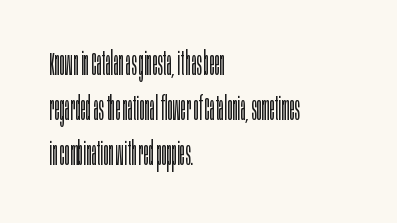
Q: Is the text bold? A: No.
Q: Is the text italic (slanted)? A: No, it is upright.
Q: Is the typeface a serif or a sans-serif typeface? A: Sans-serif.
Q: Is the text underlined? A: No.
Q: How is the paragraph aligned? A: Left-aligned.
Q: Is the spacing between letters normal or unusually wide? A: Normal.
Q: Is the spacing between lines tight, normal or loose? A: Normal.
Q: Width (condensed, normal, or wide)? A: Condensed.
Q: Stroke contrast? A: Low.
Q: x-height? A: Large.
Q: Monospaced? A: No.
